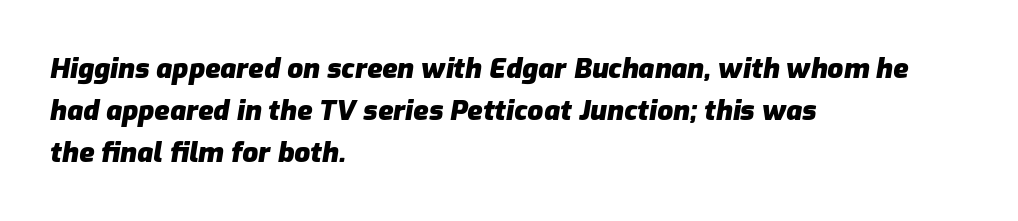
The image shows 28 px heavy type, italic (leaning right); set left-aligned, normal line spacing (1.5x), normal letter spacing, not underlined; low stroke contrast and a medium x-height.
